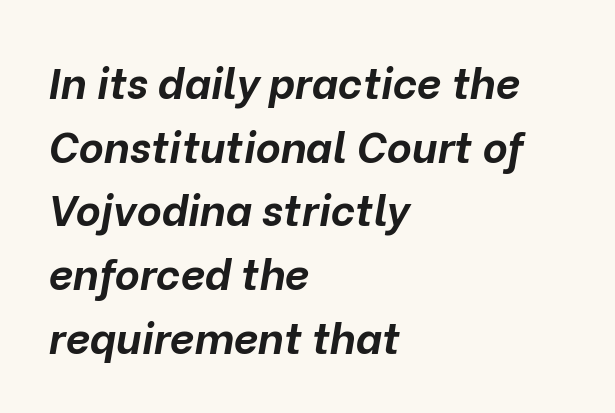
{"italic": "yes", "lean": "right", "slant_degrees": 10, "bold": "yes", "weight": "bold", "width": "normal", "stroke_contrast": "low", "x_height": "medium", "monospaced": "no", "underline": "no", "align": "left", "line_spacing": "normal", "line_spacing_ratio": 1.48, "letter_spacing": "normal", "letter_spacing_em": 0.0, "glyph_px": 43}
